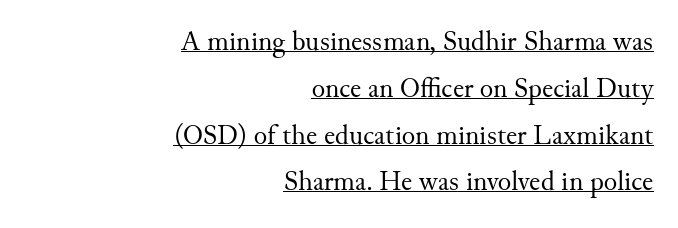
Glyph-to-glyph distance matches everyday printed text. Unlike a clean sans, this face finishes its strokes with serifs. Each line of the rendering has a horizontal stroke beneath the glyphs. Do the characters align in a grid? No, the font is proportional. On a weight scale, this lands at 450 or below. This is roman type, the default non-slanted kind.
